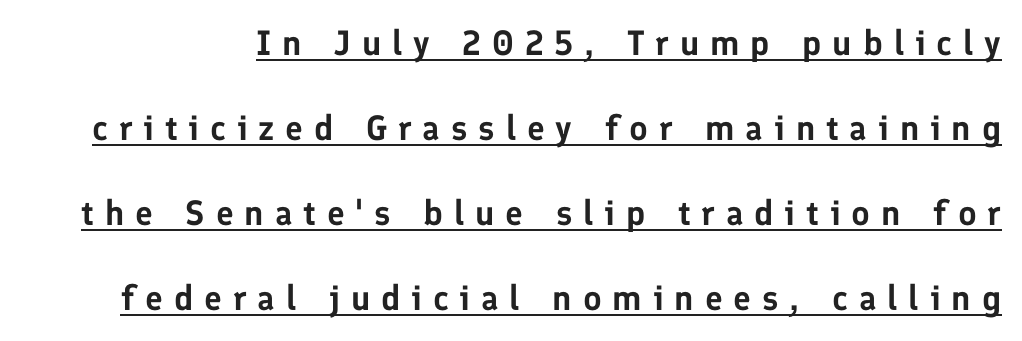
The image shows 35 px sans-serif type, upright; set loose line spacing (2.43x), unusually wide letter spacing (+0.31 em), underlined; low stroke contrast and a medium x-height.
